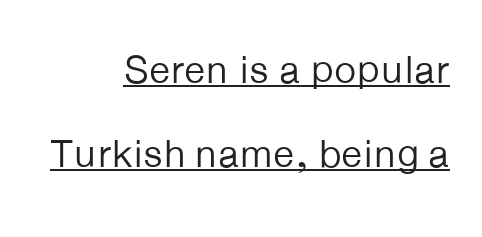
You can tell it's not italic because the verticals are truly vertical. Serifs: no, the terminals of the letterforms are clean. Looks like regular typesetting: each glyph gets only the width it needs. Compared with a flush-left layout, this one pins lines to the opposite, right side. Stroke mass is kept to a normal reading level or below.
